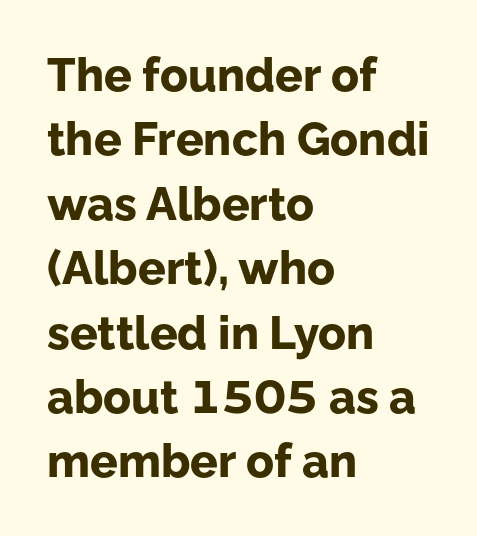
Q: Is the text bold? A: Yes.
Q: Is the text italic (slanted)? A: No, it is upright.
Q: Is the typeface a serif or a sans-serif typeface? A: Sans-serif.
Q: Is the text underlined? A: No.
Q: How is the paragraph aligned? A: Left-aligned.
Q: Is the spacing between letters normal or unusually wide? A: Normal.
Q: Is the spacing between lines tight, normal or loose? A: Normal.
Q: Width (condensed, normal, or wide)? A: Normal.
Q: Stroke contrast? A: Low.
Q: x-height? A: Medium.
Q: Monospaced? A: No.
